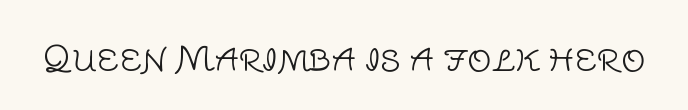
The image shows 34 px light sans-serif type; set normal letter spacing, not underlined; low stroke contrast and a large x-height.
